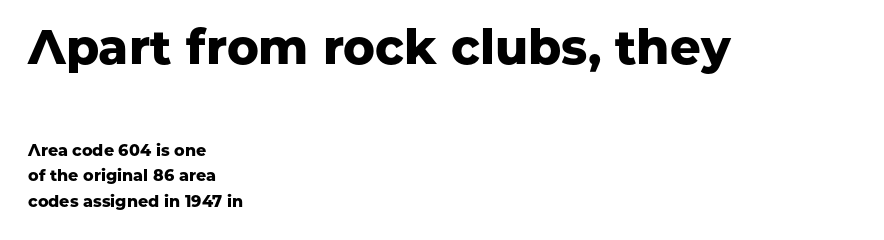
Q: Is the text bold? A: Yes.
Q: Is the text italic (slanted)? A: No, it is upright.
Q: Is the typeface a serif or a sans-serif typeface? A: Sans-serif.
Q: Is the text underlined? A: No.
Q: How is the paragraph aligned? A: Left-aligned.
Q: Is the spacing between letters normal or unusually wide? A: Normal.
Q: Is the spacing between lines tight, normal or loose? A: Normal.
Q: Which block of text is set in a larger size, the first (top) or the second (bottom)? A: The first (top) one.
Q: Width (condensed, normal, or wide)? A: Normal.
Q: Stroke contrast? A: Low.
Q: x-height? A: Medium.
Q: Monospaced? A: No.
